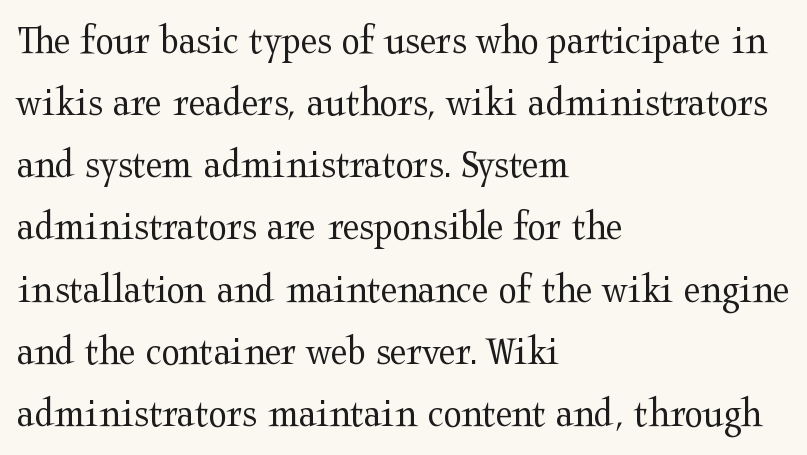
Q: Is the text bold? A: No.
Q: Is the text italic (slanted)? A: No, it is upright.
Q: Is the typeface a serif or a sans-serif typeface? A: Serif.
Q: Is the text underlined? A: No.
Q: How is the paragraph aligned? A: Left-aligned.
Q: Is the spacing between letters normal or unusually wide? A: Normal.
Q: Is the spacing between lines tight, normal or loose? A: Normal.
Q: Width (condensed, normal, or wide)? A: Wide.
Q: Stroke contrast? A: Medium.
Q: x-height? A: Medium.
Q: Monospaced? A: No.
